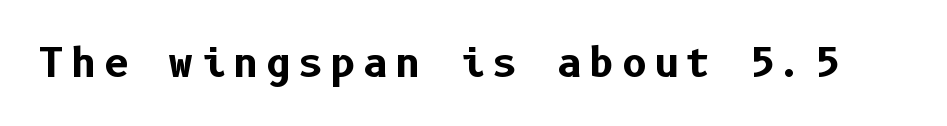
Style check: upright. Chunky letters — that's bold for sure. Has an underline been added? It has not. A sans-serif font was chosen for this passage.
